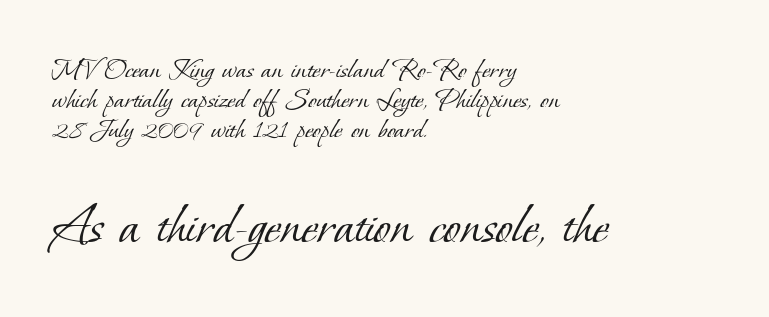
Q: Is the text bold? A: No.
Q: Is the typeface a serif or a sans-serif typeface? A: Serif.
Q: Is the text underlined? A: No.
Q: How is the paragraph aligned? A: Left-aligned.
Q: Is the spacing between letters normal or unusually wide? A: Normal.
Q: Is the spacing between lines tight, normal or loose? A: Tight.
Q: Which block of text is set in a larger size, the first (top) or the second (bottom)? A: The second (bottom) one.
Q: Width (condensed, normal, or wide)? A: Normal.
Q: Stroke contrast? A: Low.
Q: x-height? A: Small.
Q: Monospaced? A: No.
